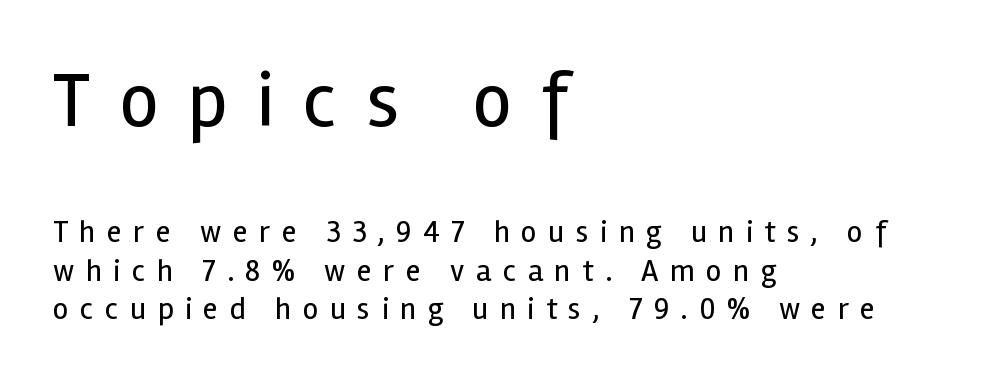
Q: Is the text bold? A: No.
Q: Is the text italic (slanted)? A: No, it is upright.
Q: Is the typeface a serif or a sans-serif typeface? A: Sans-serif.
Q: Is the text underlined? A: No.
Q: How is the paragraph aligned? A: Left-aligned.
Q: Is the spacing between letters normal or unusually wide? A: Unusually wide.
Q: Is the spacing between lines tight, normal or loose? A: Normal.
Q: Which block of text is set in a larger size, the first (top) or the second (bottom)? A: The first (top) one.
Q: Width (condensed, normal, or wide)? A: Normal.
Q: x-height? A: Medium.
Q: Monospaced? A: No.
